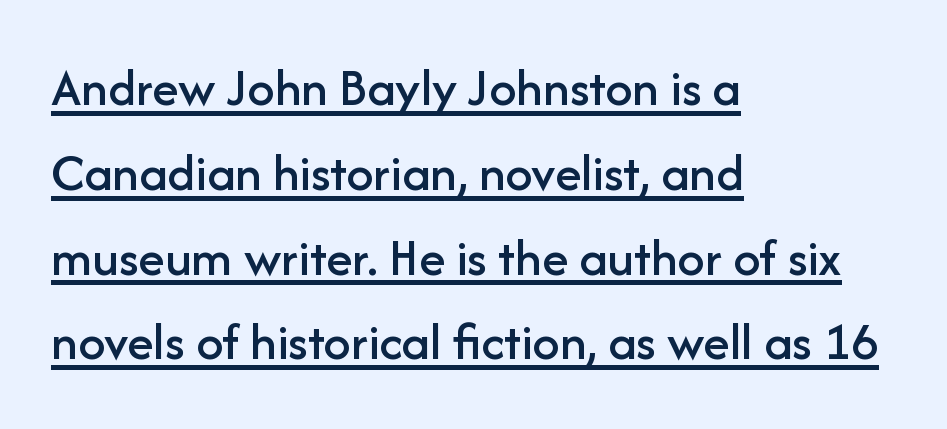
The image shows 54 px sans-serif type, upright; set left-aligned, normal line spacing (1.57x), normal letter spacing, underlined; low stroke contrast and a medium x-height.
